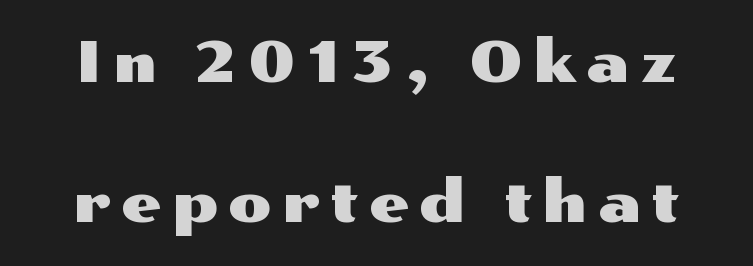
{"serif": "no", "italic": "no", "width": "wide", "stroke_contrast": "medium", "x_height": "medium", "monospaced": "no", "underline": "no", "line_spacing": "loose", "line_spacing_ratio": 2.46, "glyph_px": 57}
